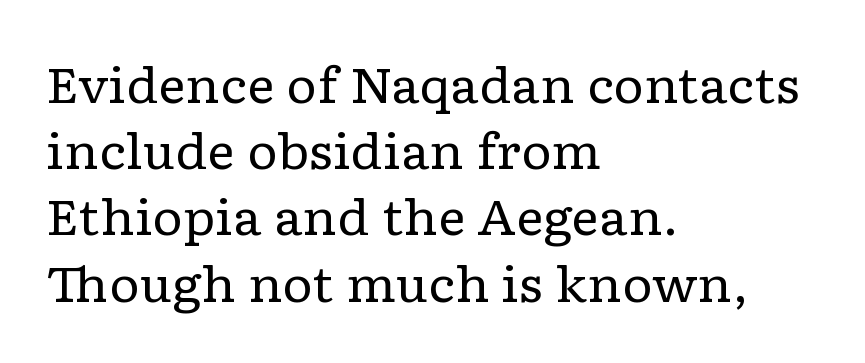
The image shows 48 px regular-weight, wide serif type, upright; set left-aligned, normal line spacing (1.38x), normal letter spacing, not underlined; low stroke contrast and a medium x-height.
